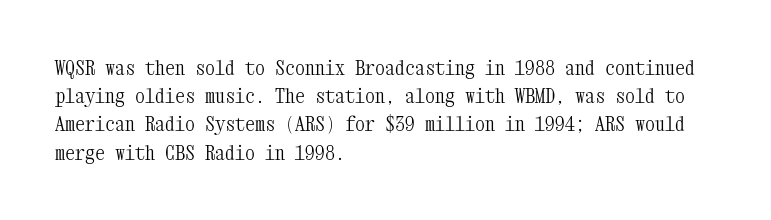
The image shows 20 px text type, upright; set left-aligned, normal line spacing (1.41x), normal letter spacing, not underlined.
